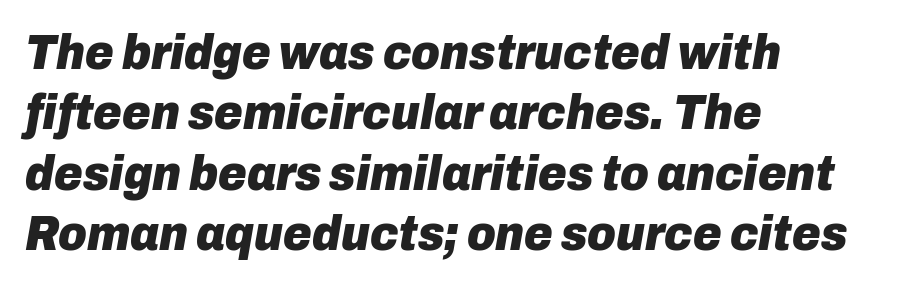
The image shows 49 px heavy type, italic (leaning right); set left-aligned, line spacing 1.23x, normal letter spacing, not underlined; low stroke contrast and a medium x-height.
